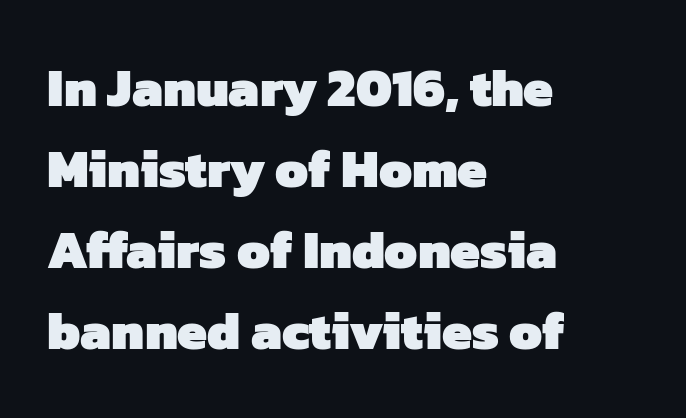
Q: Is the text bold? A: Yes.
Q: Is the typeface a serif or a sans-serif typeface? A: Sans-serif.
Q: Is the text underlined? A: No.
Q: How is the paragraph aligned? A: Left-aligned.
Q: Is the spacing between letters normal or unusually wide? A: Normal.
Q: Is the spacing between lines tight, normal or loose? A: Normal.
Q: Width (condensed, normal, or wide)? A: Normal.
Q: Stroke contrast? A: Low.
Q: x-height? A: Medium.
Q: Monospaced? A: No.
